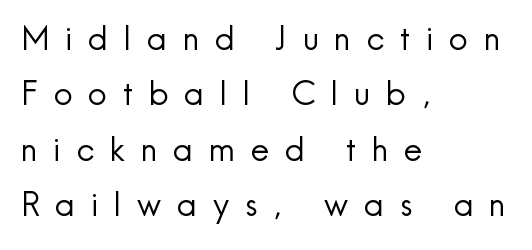
Observe the absence of serifs on each vertical stroke in this sample. Only glyphs here, with clear space below each row. Spacing verdict: proportional, widths tailored to each character. Left-aligned paragraph, ragged on the right.
